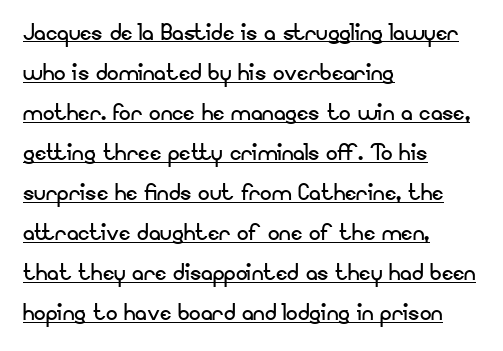
You could call the tracking neutral — neither tight nor loose. The passage shown is not bold in any degree. Looks like regular typesetting: each glyph gets only the width it needs. Does the type have serifs? No, each stem ends abruptly. Horizontal alignment here is leftward, the default for most running prose. Is there much room between lines? A standard amount, neither cramped nor airy.
